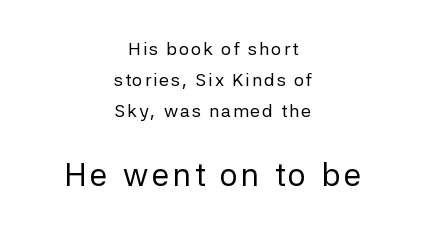
{"serif": "no", "italic": "no", "bold": "no", "weight": "regular", "width": "normal", "stroke_contrast": "low", "x_height": "medium", "monospaced": "no", "underline": "no", "align": "center", "line_spacing_ratio": 1.72, "larger_block": "second", "size_ratio": 1.78, "glyph_px": 32}
